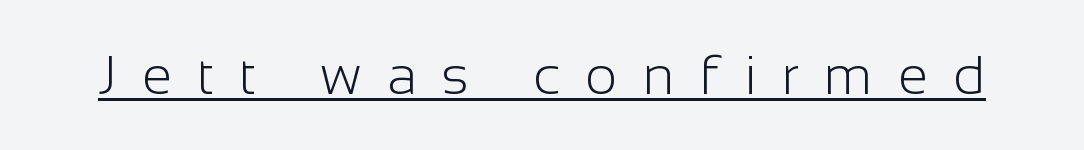
{"serif": "no", "italic": "no", "bold": "no", "weight": "light", "width": "normal", "stroke_contrast": "low", "x_height": "medium", "monospaced": "no", "underline": "yes", "letter_spacing": "wide", "letter_spacing_em": 0.46, "glyph_px": 55}
